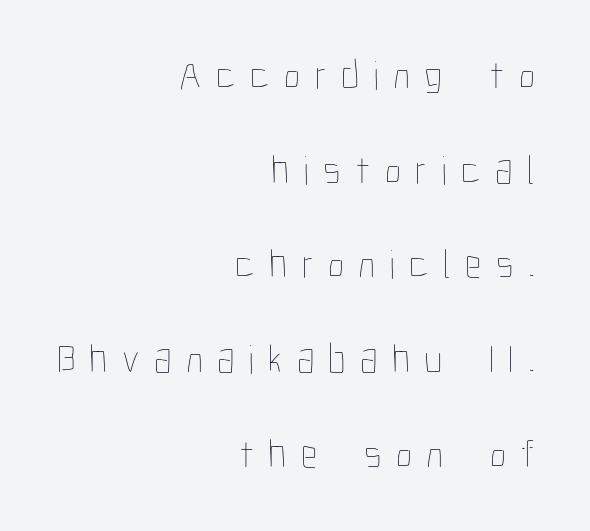
{"italic": "no", "bold": "no", "weight": "thin", "width": "condensed", "stroke_contrast": "low", "x_height": "medium", "monospaced": "no", "underline": "no", "align": "right", "line_spacing": "loose", "line_spacing_ratio": 2.31, "letter_spacing": "wide", "letter_spacing_em": 0.35, "glyph_px": 41}
